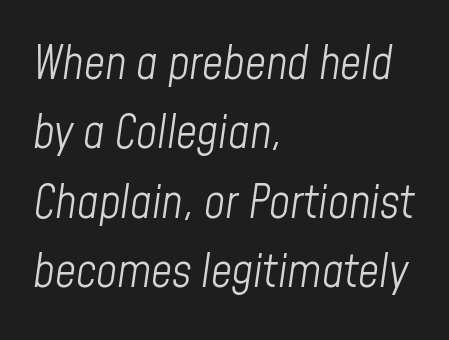
Spacing between characters is what you'd get straight out of the box. Rendered with sloped, italic letterforms. The face used here is proportionally spaced, like ordinary book or web type. Quick note: interline space is typical.
